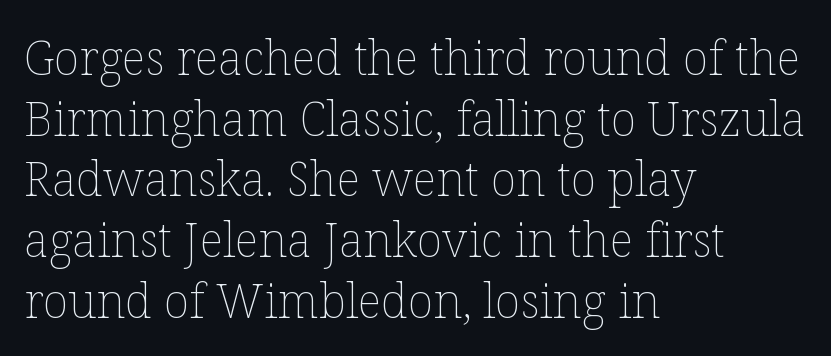
The image shows 47 px thin type, upright; set left-aligned, normal line spacing (1.29x), normal letter spacing, not underlined; low stroke contrast and a medium x-height.
